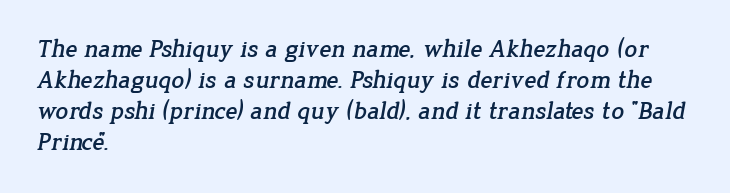
The image shows 25 px text type; set left-aligned, line spacing 1.24x, normal letter spacing, not underlined.
